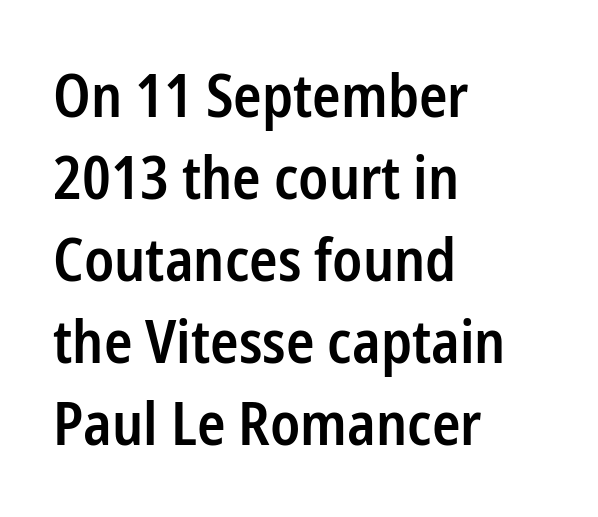
Q: Is the text bold? A: Semi-bold.
Q: Is the text italic (slanted)? A: No, it is upright.
Q: Is the typeface a serif or a sans-serif typeface? A: Sans-serif.
Q: Is the text underlined? A: No.
Q: How is the paragraph aligned? A: Left-aligned.
Q: Is the spacing between letters normal or unusually wide? A: Normal.
Q: Is the spacing between lines tight, normal or loose? A: Normal.
Q: Width (condensed, normal, or wide)? A: Condensed.
Q: Stroke contrast? A: Low.
Q: x-height? A: Medium.
Q: Monospaced? A: No.
